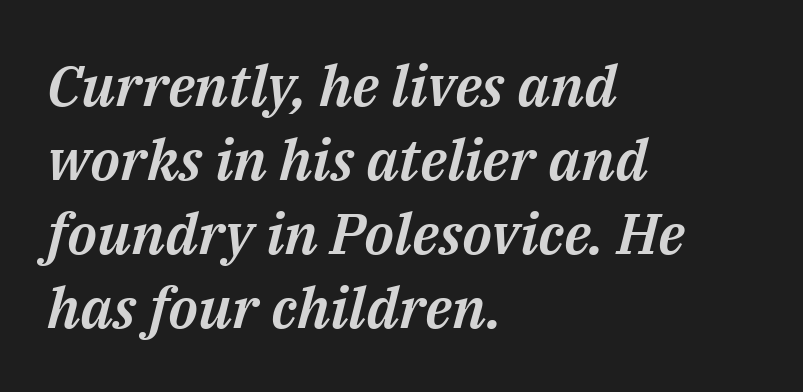
In terms of posture, this sample is oblique. This block has exactly the height ordinary leading produces. The line texture is even and compact thanks to regular tracking. Lines of text with bare space underneath.
